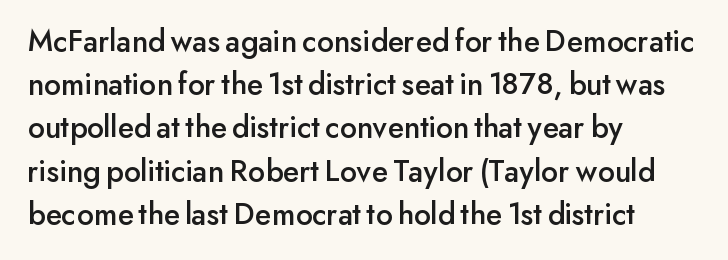
Horizontally, the lines are justified to the leading edge only. Posture: upright roman. The letters sit at their default tracking, neither squeezed nor spread. Note: no serifs on the glyphs. Vertical spacing — default.
